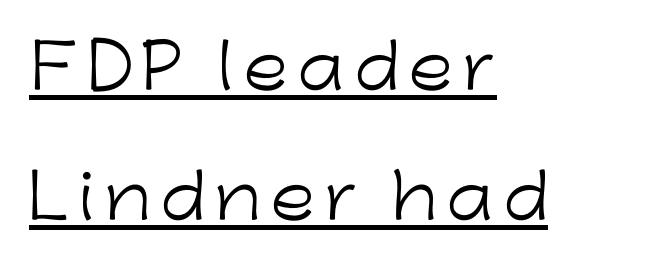
{"serif": "no", "italic": "no", "bold": "no", "weight": "light", "width": "normal", "stroke_contrast": "low", "x_height": "medium", "monospaced": "no", "underline": "yes", "align": "left", "line_spacing": "loose", "line_spacing_ratio": 2.13, "glyph_px": 61}
